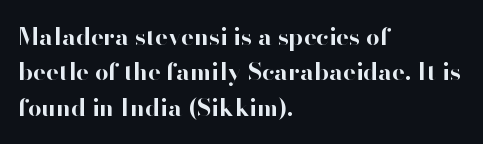
{"italic": "no", "bold": "yes", "underline": "no", "align": "left", "line_spacing": "normal", "line_spacing_ratio": 1.47, "letter_spacing": "normal", "letter_spacing_em": 0.0, "glyph_px": 24}
